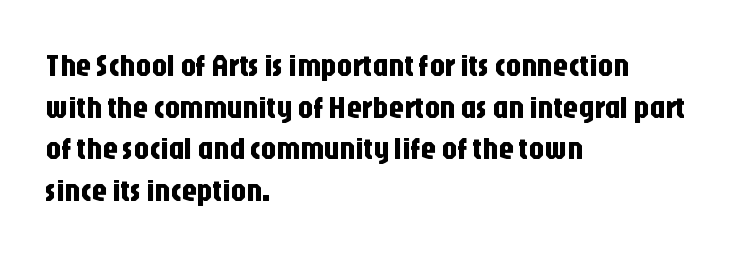
The image shows 31 px condensed sans-serif type, upright; set left-aligned, normal line spacing (1.34x), normal letter spacing, not underlined; low stroke contrast and a large x-height.
